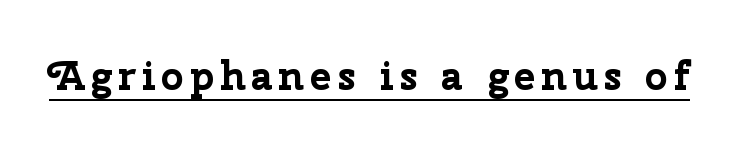
{"serif": "no", "italic": "no", "bold": "yes", "weight": "bold", "width": "normal", "stroke_contrast": "low", "x_height": "medium", "monospaced": "no", "underline": "yes", "glyph_px": 40}
